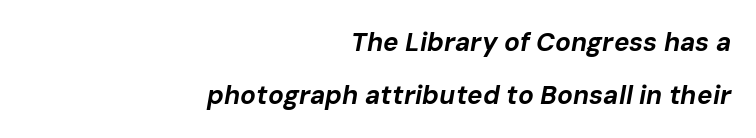
The image shows 26 px bold type, italic (leaning right); set right-aligned, loose line spacing (2.03x), normal letter spacing, not underlined.
